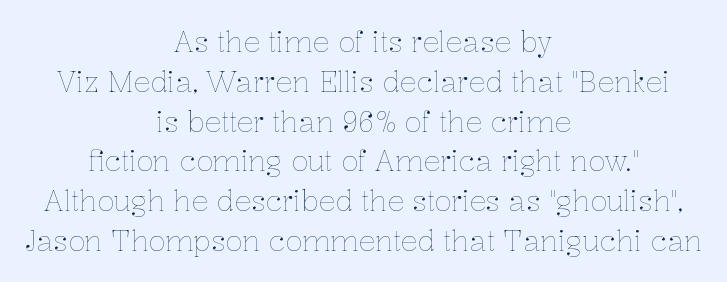
The image shows 28 px thin type, upright; set centered, normal line spacing (1.42x), normal letter spacing, not underlined; low stroke contrast and a medium x-height.
